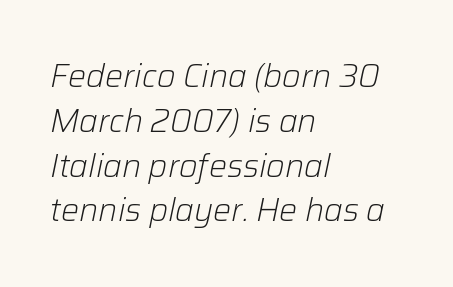
Q: Is the text bold? A: No.
Q: Is the text italic (slanted)? A: Yes, it leans right by about 12 degrees.
Q: Is the text underlined? A: No.
Q: How is the paragraph aligned? A: Left-aligned.
Q: Is the spacing between letters normal or unusually wide? A: Normal.
Q: Is the spacing between lines tight, normal or loose? A: Normal.
Q: Width (condensed, normal, or wide)? A: Normal.
Q: Stroke contrast? A: Low.
Q: x-height? A: Medium.
Q: Monospaced? A: No.
